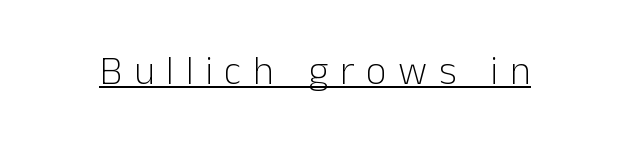
Q: Is the text bold? A: No.
Q: Is the text italic (slanted)? A: No, it is upright.
Q: Is the typeface a serif or a sans-serif typeface? A: Sans-serif.
Q: Is the text underlined? A: Yes.
Q: Is the spacing between letters normal or unusually wide? A: Unusually wide.
Q: Width (condensed, normal, or wide)? A: Normal.
Q: Stroke contrast? A: Low.
Q: x-height? A: Medium.
Q: Monospaced? A: No.
